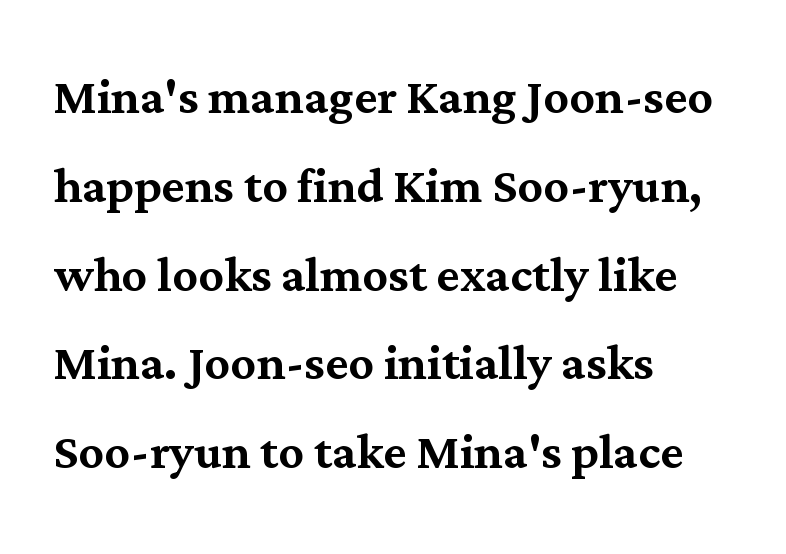
When letters stand straight like this, we call the style roman or upright. Honestly, the letter spacing is just normal — you wouldn't notice it. Rows of type keep a routine distance in the vertical direction. You can tell from the footed stems that serif type was used. Casual observation: everything's shoved over to the left. Descenders hang freely into open space.
